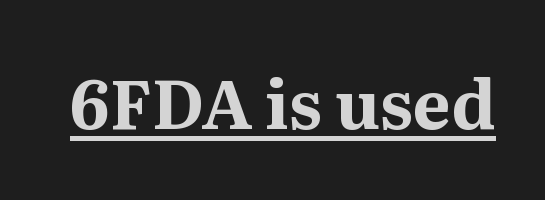
The image shows 67 px bold serif type, upright; set normal letter spacing, underlined; medium stroke contrast and a medium x-height.
